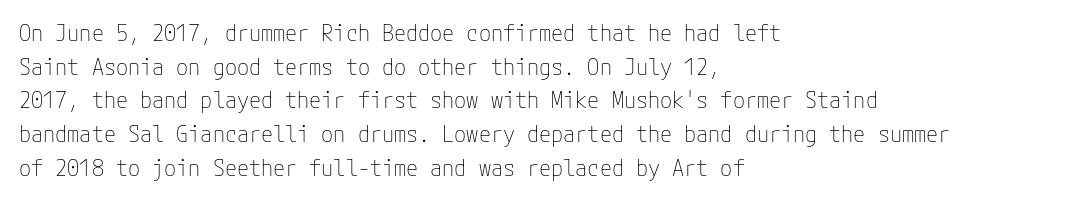
Q: Is the text bold? A: No.
Q: Is the text italic (slanted)? A: No, it is upright.
Q: Is the text underlined? A: No.
Q: How is the paragraph aligned? A: Left-aligned.
Q: Is the spacing between letters normal or unusually wide? A: Normal.
Q: Is the spacing between lines tight, normal or loose? A: Normal.
